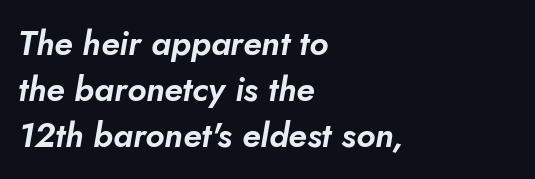
Q: Is the text italic (slanted)? A: Yes, it leans right by about 10 degrees.
Q: Is the text underlined? A: No.
Q: How is the paragraph aligned? A: Left-aligned.
Q: Is the spacing between letters normal or unusually wide? A: Normal.
Q: Is the spacing between lines tight, normal or loose? A: Normal.
Q: Width (condensed, normal, or wide)? A: Normal.
Q: Stroke contrast? A: Low.
Q: x-height? A: Small.
Q: Monospaced? A: No.
